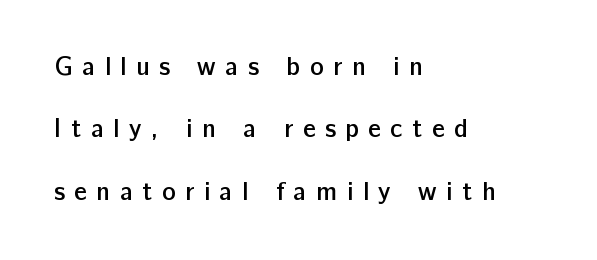
Q: Is the text bold? A: Semi-bold.
Q: Is the text italic (slanted)? A: No, it is upright.
Q: Is the text underlined? A: No.
Q: How is the paragraph aligned? A: Left-aligned.
Q: Is the spacing between letters normal or unusually wide? A: Unusually wide.
Q: Is the spacing between lines tight, normal or loose? A: Loose.
